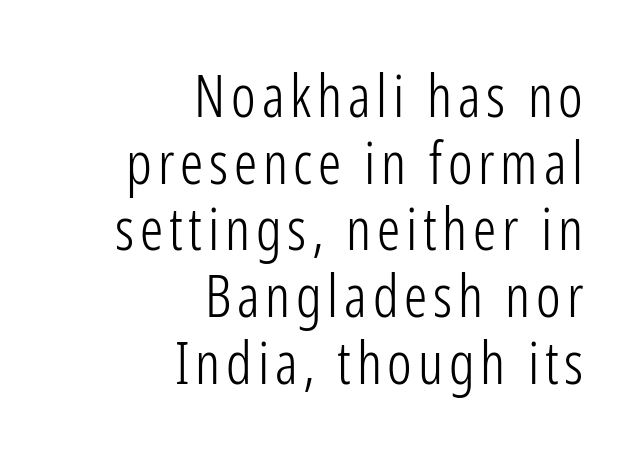
Q: Is the text bold? A: No.
Q: Is the text italic (slanted)? A: No, it is upright.
Q: Is the typeface a serif or a sans-serif typeface? A: Sans-serif.
Q: Is the text underlined? A: No.
Q: How is the paragraph aligned? A: Right-aligned.
Q: Is the spacing between lines tight, normal or loose? A: Tight.
Q: Width (condensed, normal, or wide)? A: Condensed.
Q: Stroke contrast? A: Low.
Q: x-height? A: Medium.
Q: Monospaced? A: No.
